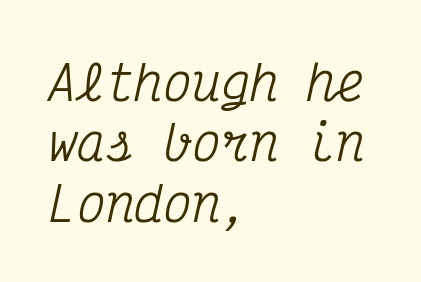
{"serif": "yes", "italic": "yes", "lean": "right", "slant_degrees": 12, "width": "condensed", "stroke_contrast": "medium", "x_height": "medium", "monospaced": "yes", "underline": "no", "align": "left", "line_spacing": "normal", "line_spacing_ratio": 1.26, "letter_spacing": "normal", "letter_spacing_em": 0.0, "glyph_px": 48}
